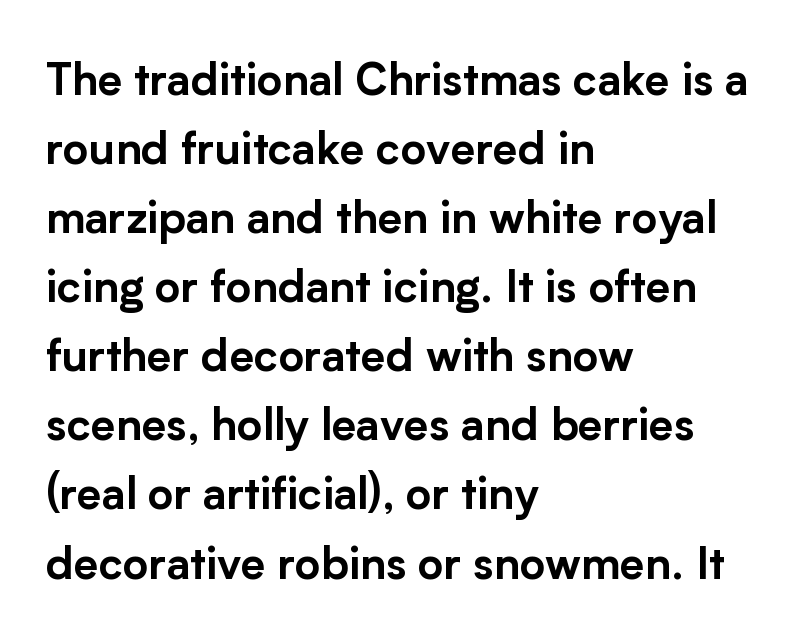
Q: Is the text italic (slanted)? A: No, it is upright.
Q: Is the typeface a serif or a sans-serif typeface? A: Sans-serif.
Q: Is the text underlined? A: No.
Q: How is the paragraph aligned? A: Left-aligned.
Q: Is the spacing between letters normal or unusually wide? A: Normal.
Q: Is the spacing between lines tight, normal or loose? A: Normal.
Q: Width (condensed, normal, or wide)? A: Normal.
Q: Stroke contrast? A: Low.
Q: x-height? A: Medium.
Q: Monospaced? A: No.
